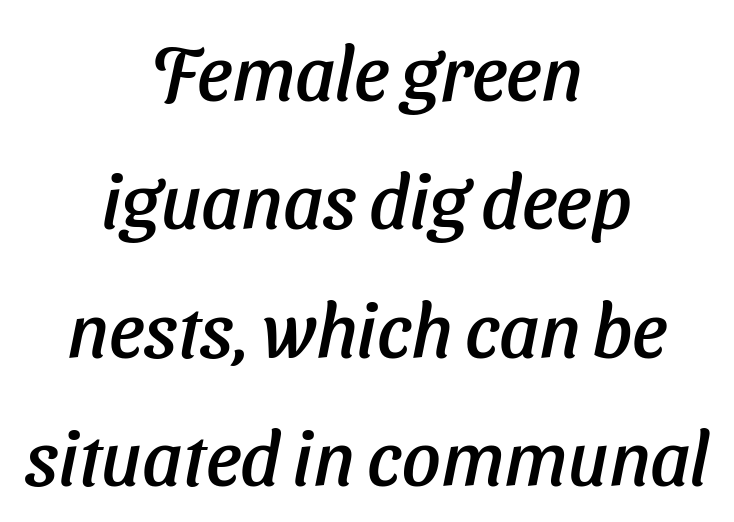
{"width": "normal", "stroke_contrast": "low", "x_height": "medium", "monospaced": "no", "underline": "no", "align": "center", "line_spacing": "normal", "line_spacing_ratio": 1.69, "letter_spacing": "normal", "letter_spacing_em": 0.0, "glyph_px": 76}
